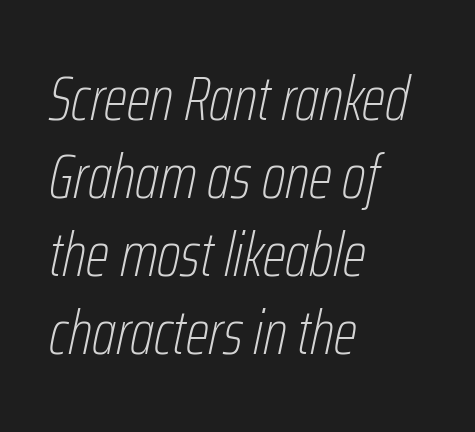
{"italic": "yes", "lean": "right", "slant_degrees": 12, "bold": "no", "weight": "thin", "width": "condensed", "stroke_contrast": "low", "x_height": "medium", "monospaced": "no", "underline": "no", "align": "left", "line_spacing": "normal", "line_spacing_ratio": 1.26, "letter_spacing": "normal", "letter_spacing_em": 0.0, "glyph_px": 62}
